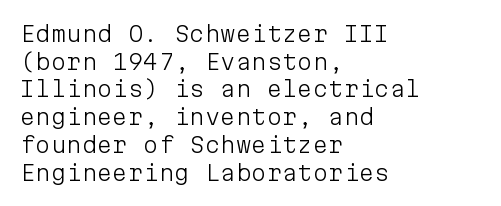
{"italic": "no", "bold": "no", "underline": "no", "align": "left", "line_spacing": "normal", "line_spacing_ratio": 1.26, "letter_spacing": "normal", "letter_spacing_em": 0.0, "glyph_px": 22}
